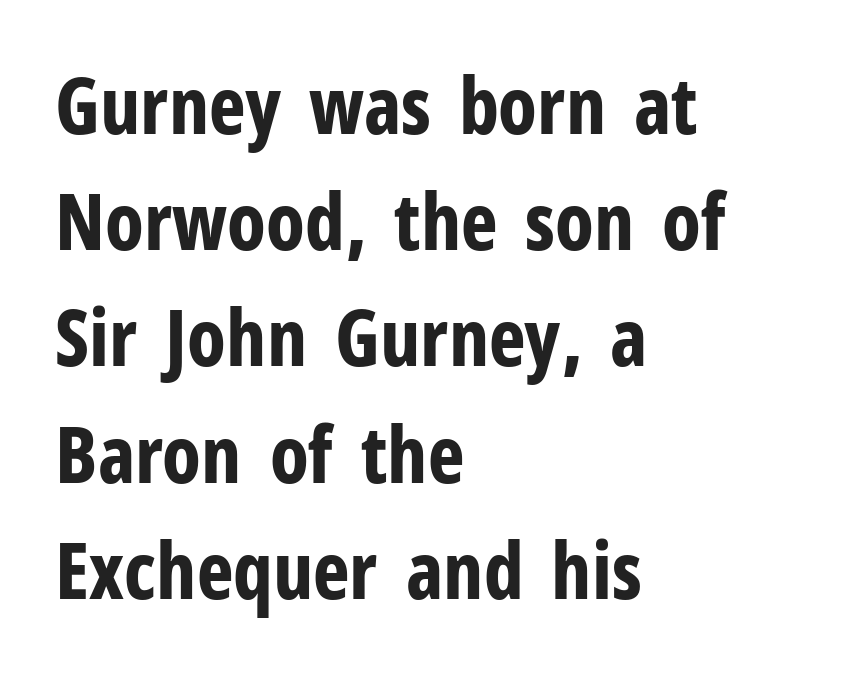
{"serif": "no", "italic": "no", "bold": "yes", "weight": "bold", "width": "condensed", "stroke_contrast": "low", "x_height": "medium", "monospaced": "no", "underline": "no", "align": "left", "line_spacing": "normal", "line_spacing_ratio": 1.49, "letter_spacing": "normal", "letter_spacing_em": 0.0, "glyph_px": 78}
